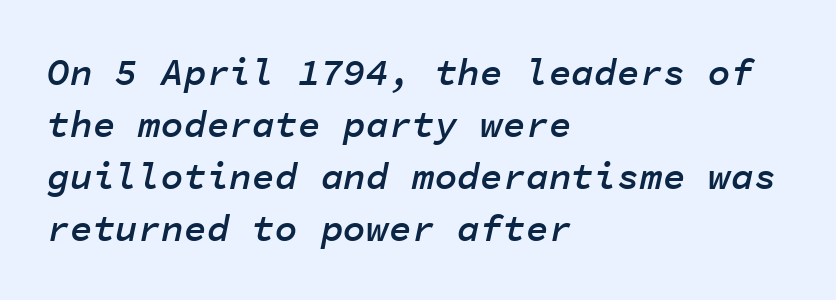
Plain, unruled lines of type. Compared with typical paragraphs, the rows here are spaced about the same. Slant detected: the letters are inclined. Note the uniform advance width — an 'i' takes as much space as an 'm'. The glyphs have the mass of a demibold cut, below bold. Is the block centered? No — it sits flush against the left margin.
